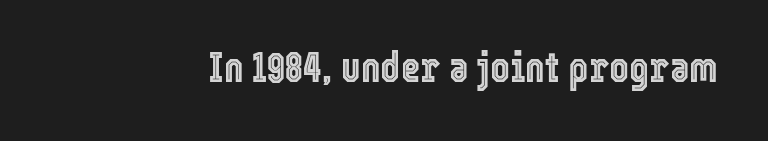
{"italic": "no", "width": "condensed", "x_height": "medium", "monospaced": "no", "underline": "no", "letter_spacing": "normal", "letter_spacing_em": 0.0, "glyph_px": 42}
